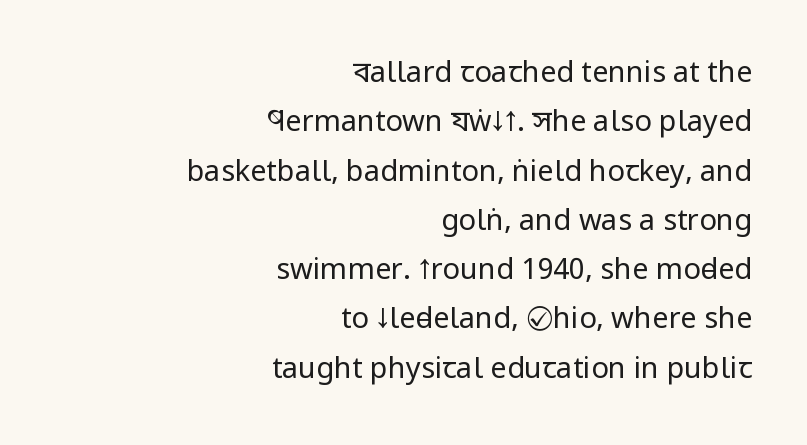
The image shows 29 px regular-weight, condensed sans-serif type, upright; set right-aligned, normal line spacing (1.7x), normal letter spacing, not underlined; low stroke contrast and a large x-height.
